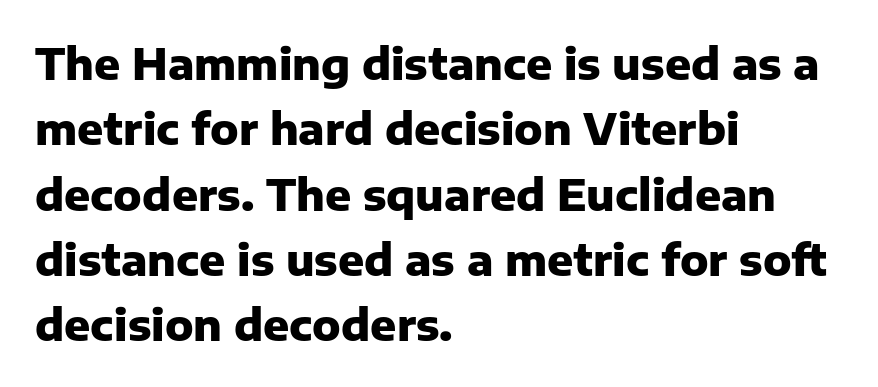
Q: Is the text bold? A: Yes.
Q: Is the text italic (slanted)? A: No, it is upright.
Q: Is the typeface a serif or a sans-serif typeface? A: Sans-serif.
Q: Is the text underlined? A: No.
Q: How is the paragraph aligned? A: Left-aligned.
Q: Is the spacing between letters normal or unusually wide? A: Normal.
Q: Is the spacing between lines tight, normal or loose? A: Normal.
Q: Width (condensed, normal, or wide)? A: Normal.
Q: Stroke contrast? A: Low.
Q: x-height? A: Medium.
Q: Monospaced? A: No.
